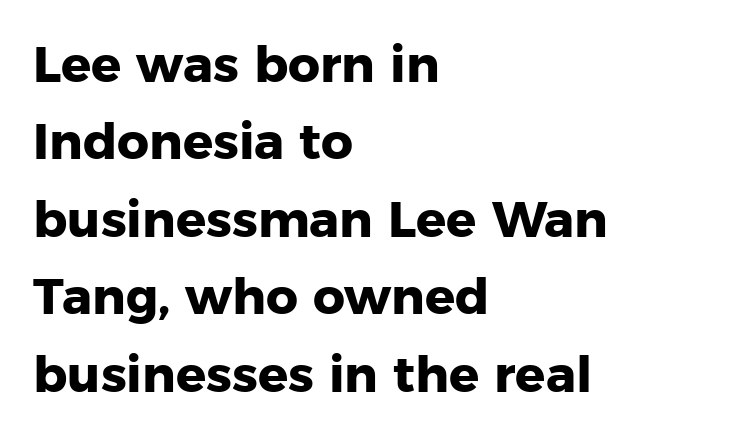
{"serif": "no", "italic": "no", "bold": "yes", "weight": "heavy", "width": "normal", "stroke_contrast": "low", "x_height": "medium", "monospaced": "no", "underline": "no", "align": "left", "line_spacing": "normal", "line_spacing_ratio": 1.55, "letter_spacing": "normal", "letter_spacing_em": 0.0, "glyph_px": 50}
